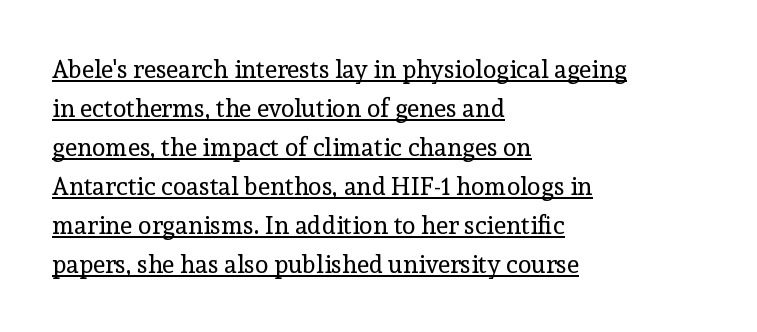
Letters have the restrained weight of plain body copy at most. In designer terms, the underline attribute is active on this setting. Compared with typical paragraphs, the rows here are spaced about the same. The typography opts for an upright posture over an oblique one.
